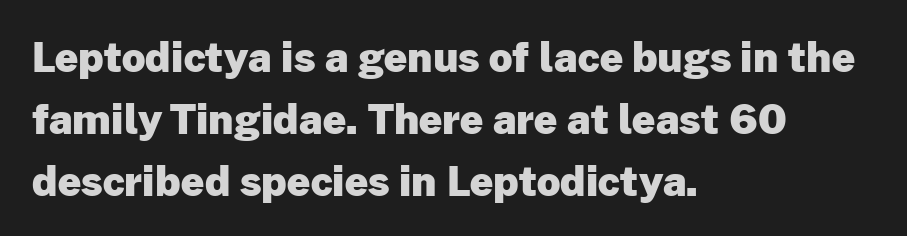
{"serif": "no", "italic": "no", "bold": "yes", "weight": "heavy", "width": "normal", "stroke_contrast": "low", "x_height": "medium", "monospaced": "no", "underline": "no", "align": "left", "line_spacing": "normal", "line_spacing_ratio": 1.51, "letter_spacing": "normal", "letter_spacing_em": 0.0, "glyph_px": 41}
